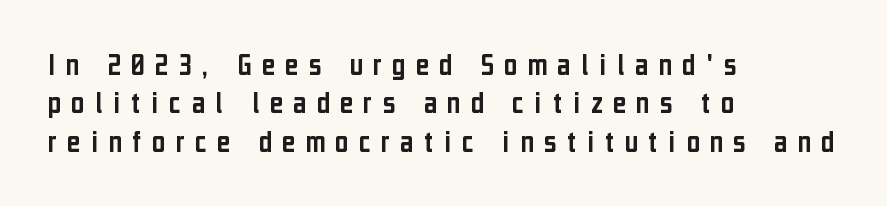
Nope, no serifs anywhere on these letters. Underlining? Definitely not there. A roman cut, with each character standing at attention. Between one letter and the next there's a generous, obvious gap. Does the copy run flush right? No — it runs flush left.
